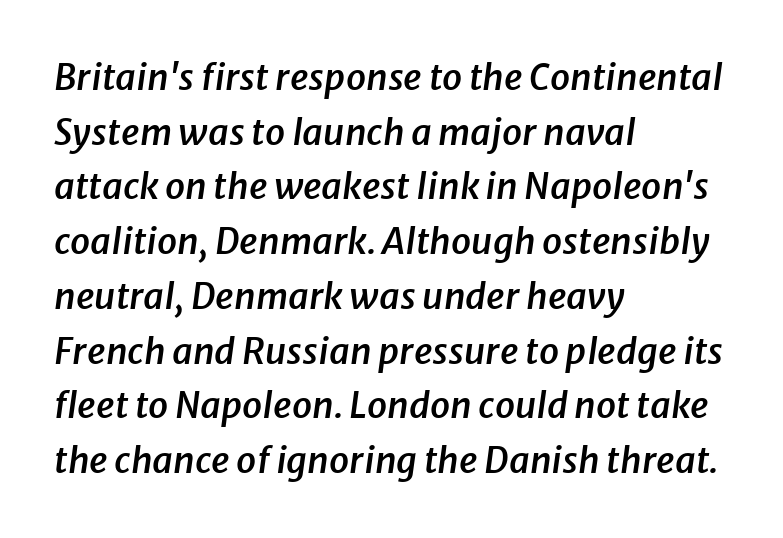
Does the leading feel generous? No, just average. Horizontal alignment here is leftward, the default for most running prose. Characters are canted at an angle relative to the baseline's perpendicular. Here the designer chose a conventional face with non-uniform glyph widths. Students, note that the glyphs here touch the page at normal intervals.
